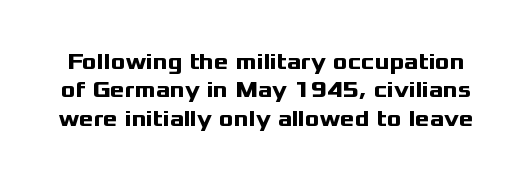
Q: Is the text bold? A: Yes.
Q: Is the text italic (slanted)? A: No, it is upright.
Q: Is the text underlined? A: No.
Q: Is the spacing between letters normal or unusually wide? A: Normal.
Q: Is the spacing between lines tight, normal or loose? A: Normal.
